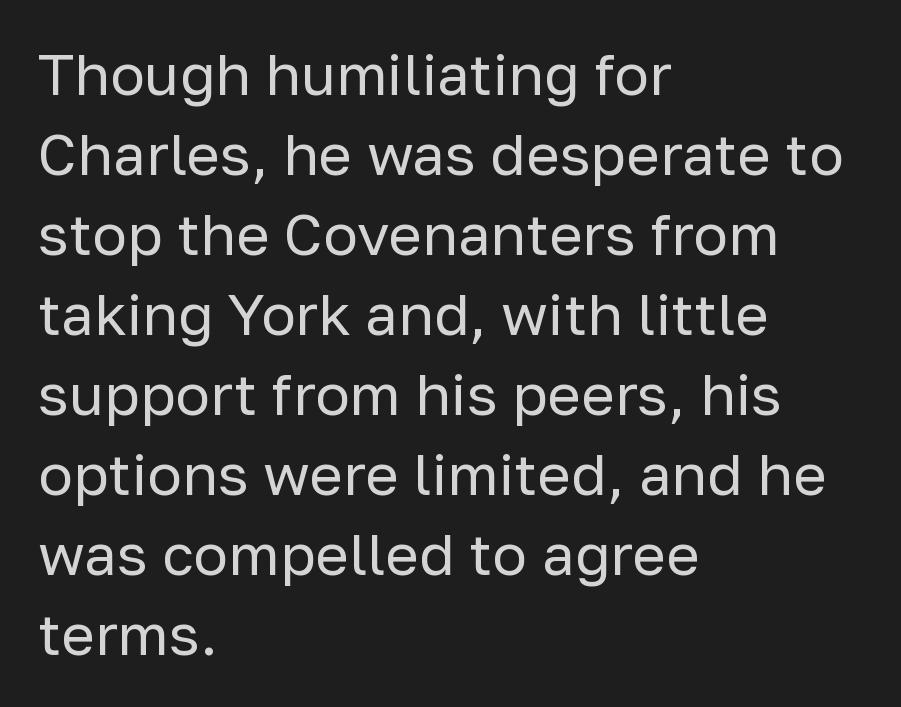
The image shows 58 px regular-weight sans-serif type, upright; set left-aligned, normal line spacing (1.38x), normal letter spacing, not underlined; low stroke contrast and a medium x-height.
